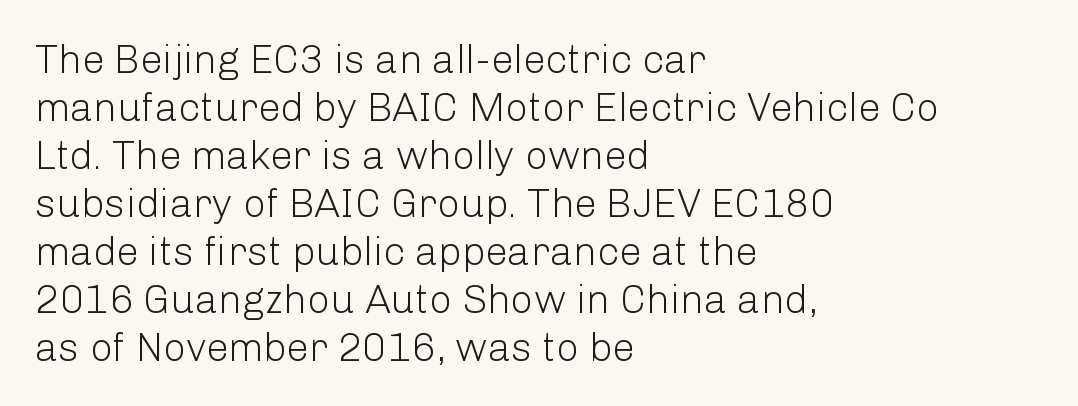
{"serif": "no", "italic": "no", "bold": "no", "weight": "light", "width": "normal", "stroke_contrast": "low", "x_height": "medium", "monospaced": "no", "underline": "no", "align": "left", "line_spacing_ratio": 1.2, "letter_spacing": "normal", "letter_spacing_em": 0.0, "glyph_px": 40}
